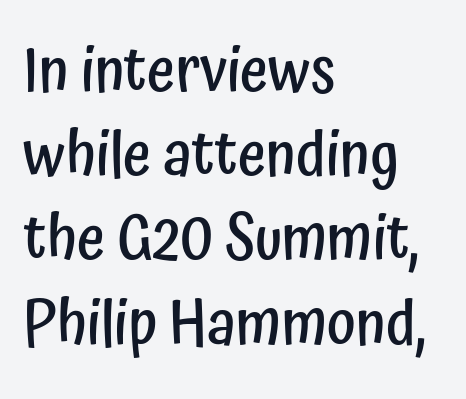
Vertical strokes here are truly vertical. The area under the type is left untouched. Does extra space separate the letters? No, they use regular spacing. What's the leading like? Ordinary, nothing unusual. A typesetter would call this proportional, since set widths differ per character. If you drew a ruler down the left edge, every line would touch it.
